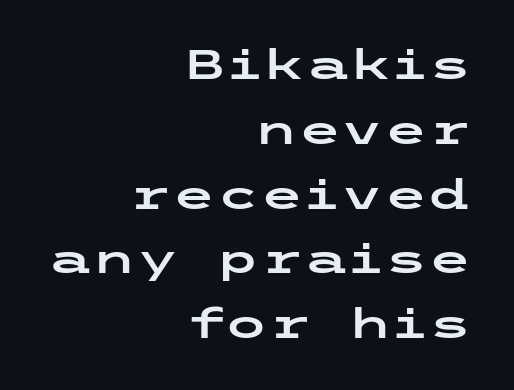
Does the lettering tilt? It doesn't — this is upright. The type family on display is of the sans-serif kind. Teacher's note: observe the even right margin — that is flush-right alignment. Whoever set this chose a conventional vertical rhythm. The type is set solid horizontally, with unmodified tracking. The baseline area is clear.
